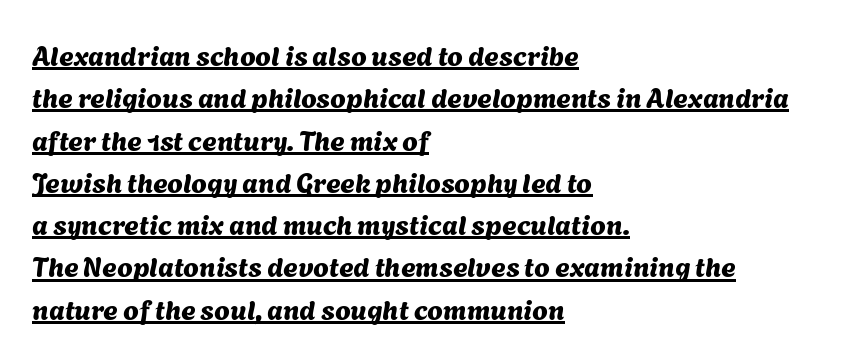
{"serif": "no", "width": "normal", "stroke_contrast": "medium", "x_height": "medium", "monospaced": "no", "underline": "yes", "align": "left", "line_spacing": "normal", "line_spacing_ratio": 1.51, "letter_spacing": "normal", "letter_spacing_em": 0.0, "glyph_px": 28}
